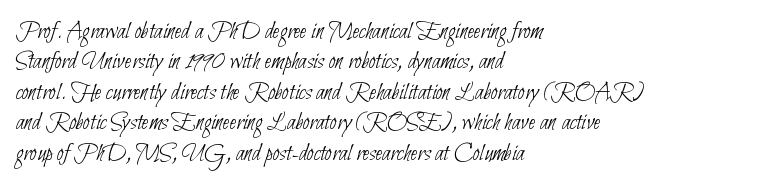
The letters look calm and open, with moderate or lighter stems. Does extra space separate the letters? No, they use regular spacing. Rule under the text: the space is simply empty. Left-aligned paragraph, ragged on the right.
